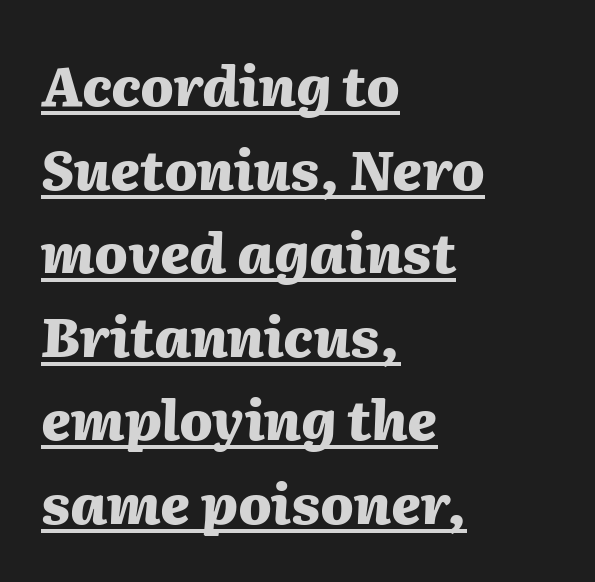
Q: Is the text bold? A: Yes.
Q: Is the text italic (slanted)? A: Yes, it leans right by about 2 degrees.
Q: Is the text underlined? A: Yes.
Q: How is the paragraph aligned? A: Left-aligned.
Q: Is the spacing between letters normal or unusually wide? A: Normal.
Q: Is the spacing between lines tight, normal or loose? A: Normal.
Q: Width (condensed, normal, or wide)? A: Normal.
Q: Stroke contrast? A: Medium.
Q: x-height? A: Medium.
Q: Monospaced? A: No.
